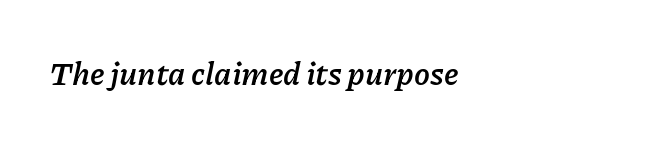
Q: Is the text bold? A: Yes.
Q: Is the text italic (slanted)? A: Yes, it leans right by about 11 degrees.
Q: Is the text underlined? A: No.
Q: How is the paragraph aligned? A: Left-aligned.
Q: Is the spacing between letters normal or unusually wide? A: Normal.
Q: Width (condensed, normal, or wide)? A: Normal.
Q: Stroke contrast? A: Low.
Q: x-height? A: Medium.
Q: Monospaced? A: No.
